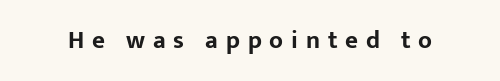
Q: Is the text bold? A: Yes.
Q: Is the text italic (slanted)? A: No, it is upright.
Q: Is the text underlined? A: No.
Q: Is the spacing between letters normal or unusually wide? A: Unusually wide.
